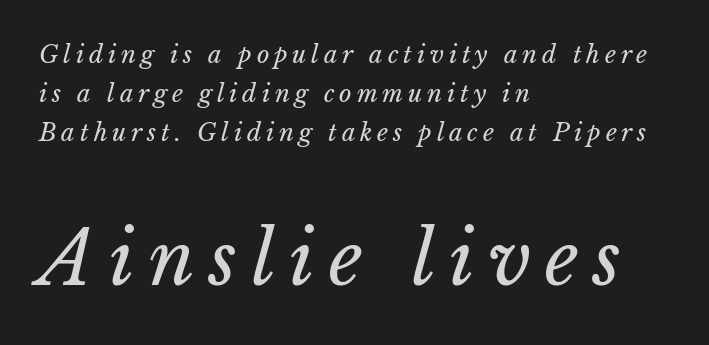
Letter spacing: wide. The strokes are not fattened; the text isn't bold. Is the lower block the larger one? Yes — the lower block carries the bigger type. There's an unmistakable incline to the writing here. This rendering uses left alignment, leaving the right contour irregular. A clean baseline with only descenders dipping below it.
